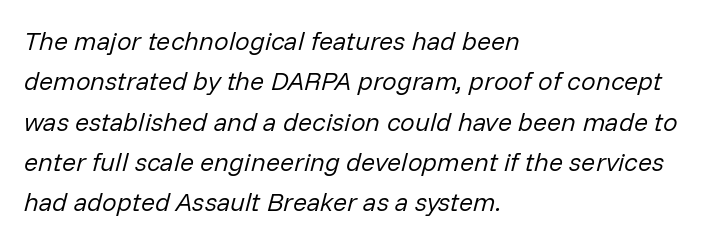
The strokes are not fattened; the text isn't bold. Only glyphs here, with clear space below each row. All the whitespace from short lines collects on the right. Regarding leading, the lines here are spaced in the standard way. Nothing unusual about the tracking: characters are spaced as the font intends. Italic? Definitely — the glyphs are oblique.
